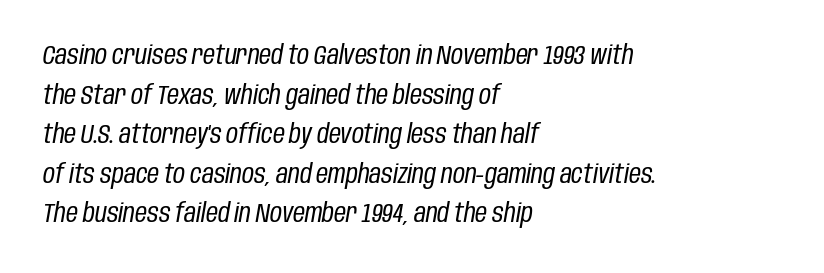
Q: Is the text bold? A: No.
Q: Is the text italic (slanted)? A: Yes, it leans right by about 10 degrees.
Q: Is the text underlined? A: No.
Q: How is the paragraph aligned? A: Left-aligned.
Q: Is the spacing between letters normal or unusually wide? A: Normal.
Q: Is the spacing between lines tight, normal or loose? A: Normal.
